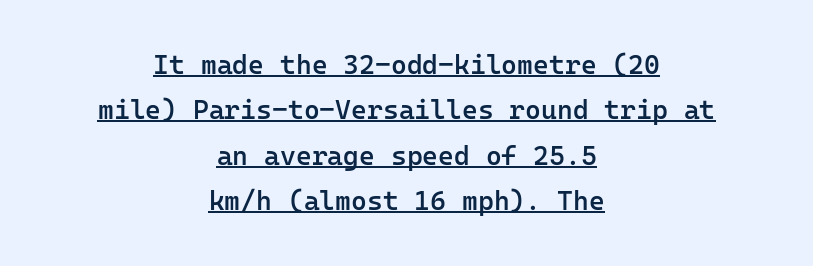
The image shows 27 px text type, upright; set centered, normal line spacing (1.68x), normal letter spacing, underlined.
